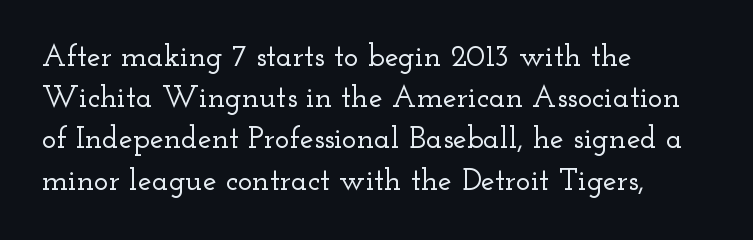
Q: Is the text italic (slanted)? A: No, it is upright.
Q: Is the typeface a serif or a sans-serif typeface? A: Serif.
Q: Is the text underlined? A: No.
Q: How is the paragraph aligned? A: Left-aligned.
Q: Is the spacing between letters normal or unusually wide? A: Normal.
Q: Is the spacing between lines tight, normal or loose? A: Normal.
Q: Width (condensed, normal, or wide)? A: Wide.
Q: Stroke contrast? A: Low.
Q: x-height? A: Small.
Q: Monospaced? A: No.
